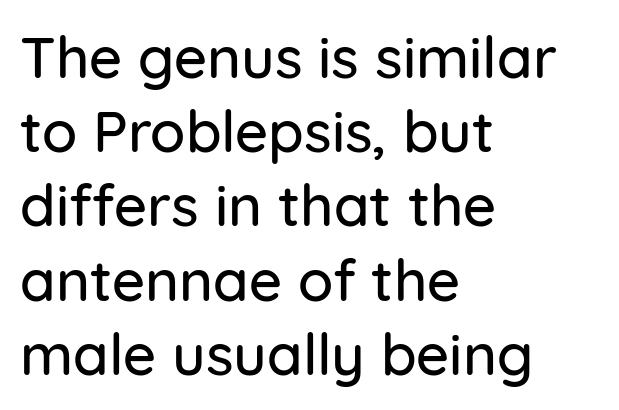
Q: Is the text italic (slanted)? A: No, it is upright.
Q: Is the typeface a serif or a sans-serif typeface? A: Sans-serif.
Q: Is the text underlined? A: No.
Q: How is the paragraph aligned? A: Left-aligned.
Q: Is the spacing between letters normal or unusually wide? A: Normal.
Q: Is the spacing between lines tight, normal or loose? A: Normal.
Q: Width (condensed, normal, or wide)? A: Normal.
Q: Stroke contrast? A: Low.
Q: x-height? A: Medium.
Q: Monospaced? A: No.
